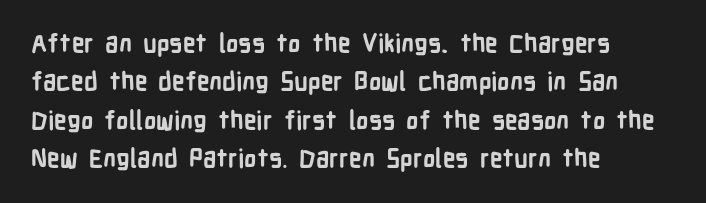
{"italic": "no", "bold": "yes", "underline": "no", "align": "left", "line_spacing": "normal", "line_spacing_ratio": 1.54, "letter_spacing": "normal", "letter_spacing_em": 0.0, "glyph_px": 25}
